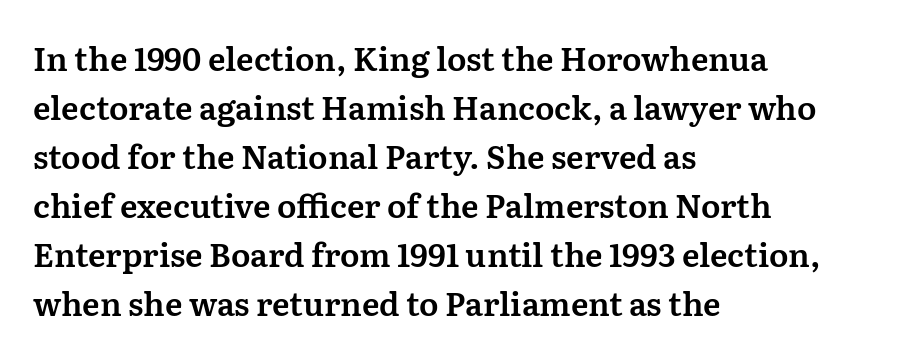
The image shows 32 px serif type, upright; set left-aligned, normal line spacing (1.53x), normal letter spacing, not underlined; medium stroke contrast and a medium x-height.
